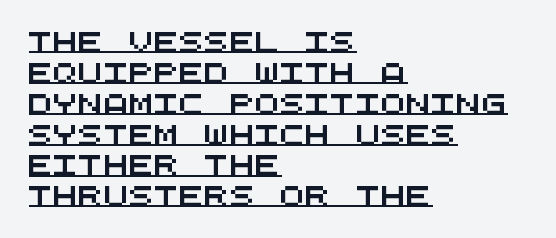
Q: Is the text underlined? A: Yes.
Q: How is the paragraph aligned? A: Left-aligned.
Q: Is the spacing between letters normal or unusually wide? A: Normal.
Q: Is the spacing between lines tight, normal or loose? A: Normal.
